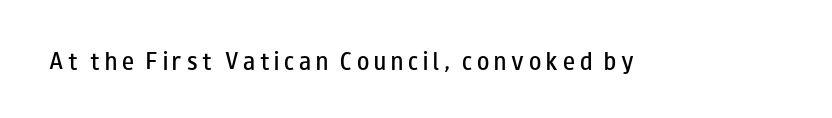
The image shows 20 px text type, upright; set unusually wide letter spacing (+0.24 em), not underlined.
